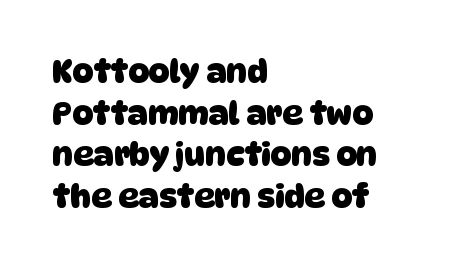
{"serif": "no", "bold": "yes", "weight": "heavy", "width": "normal", "stroke_contrast": "low", "x_height": "large", "monospaced": "no", "underline": "no", "align": "left", "line_spacing": "normal", "line_spacing_ratio": 1.3, "letter_spacing": "normal", "letter_spacing_em": 0.0, "glyph_px": 32}
